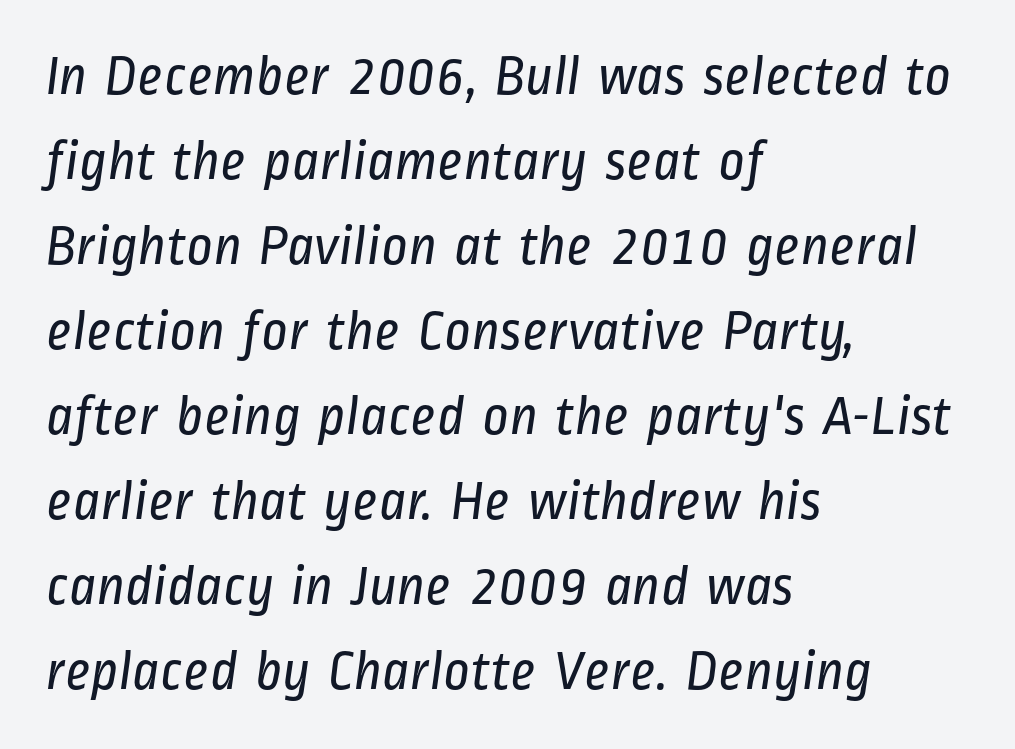
{"serif": "no", "bold": "no", "weight": "regular", "width": "condensed", "stroke_contrast": "low", "x_height": "medium", "monospaced": "no", "underline": "no", "align": "left", "line_spacing": "normal", "line_spacing_ratio": 1.49, "letter_spacing": "normal", "letter_spacing_em": 0.0, "glyph_px": 57}
